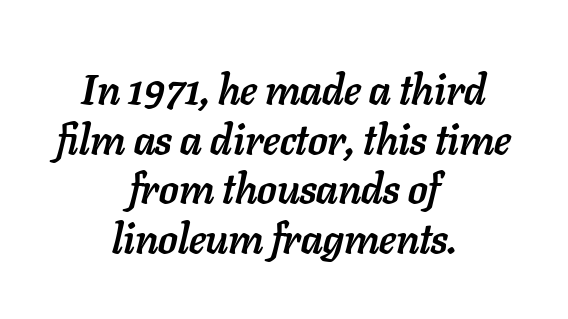
Words appear dense and cohesive because spacing is normal. If you drew a line through each stem, it would be angled. Is this a fixed-width face? No — the glyphs have proportional, varying widths. Set as a true bold cut, around the 700 mark. Words float on clear page, feet unadorned.
